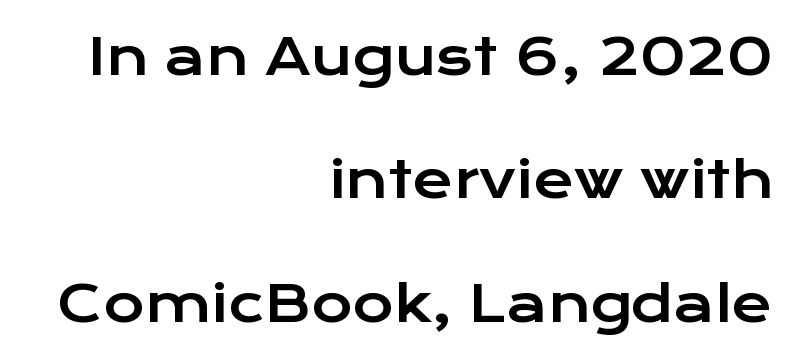
{"serif": "no", "italic": "no", "width": "wide", "stroke_contrast": "low", "x_height": "medium", "monospaced": "no", "underline": "no", "align": "right", "line_spacing": "loose", "line_spacing_ratio": 2.47, "letter_spacing": "normal", "letter_spacing_em": 0.0, "glyph_px": 50}
